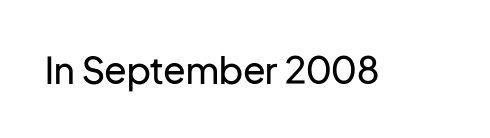
{"serif": "no", "italic": "no", "bold": "no", "weight": "regular", "width": "normal", "stroke_contrast": "low", "x_height": "medium", "monospaced": "no", "underline": "no", "letter_spacing": "normal", "letter_spacing_em": 0.0, "glyph_px": 37}
